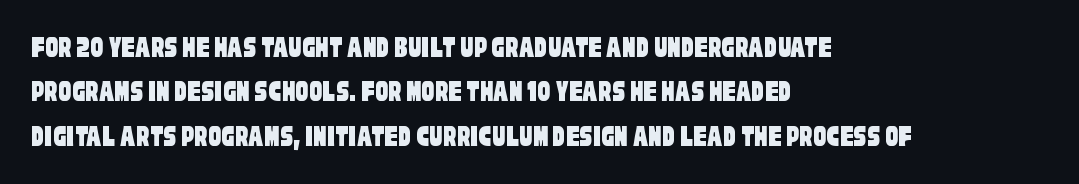
{"serif": "no", "width": "condensed", "stroke_contrast": "low", "x_height": "large", "monospaced": "no", "underline": "no", "align": "left", "line_spacing": "normal", "line_spacing_ratio": 1.39, "letter_spacing": "normal", "letter_spacing_em": 0.0, "glyph_px": 32}
